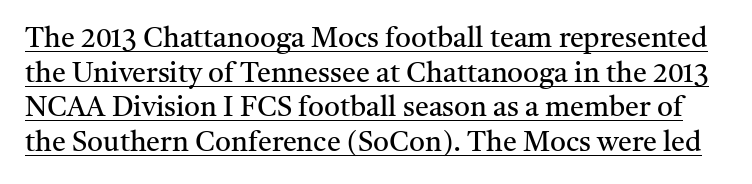
Classification — serif. The letterforms sit shoulder to shoulder at normal distance. The letters stand upright; this is a roman face. Counters stay open thanks to moderate or lighter strokes.
